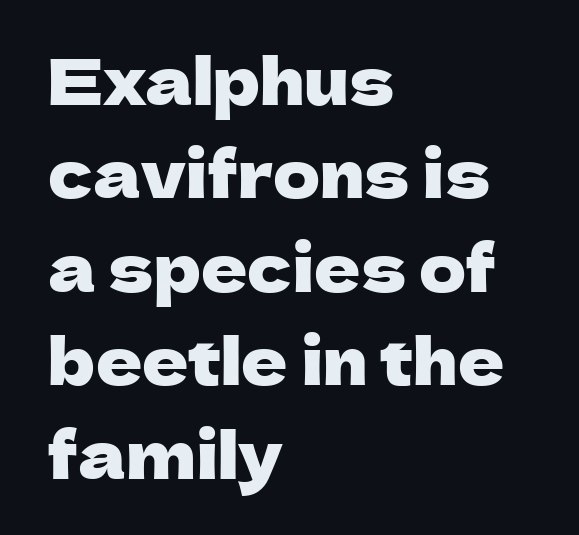
The image shows 64 px sans-serif type, upright; set left-aligned, normal line spacing (1.46x), normal letter spacing, not underlined; low stroke contrast and a medium x-height.
